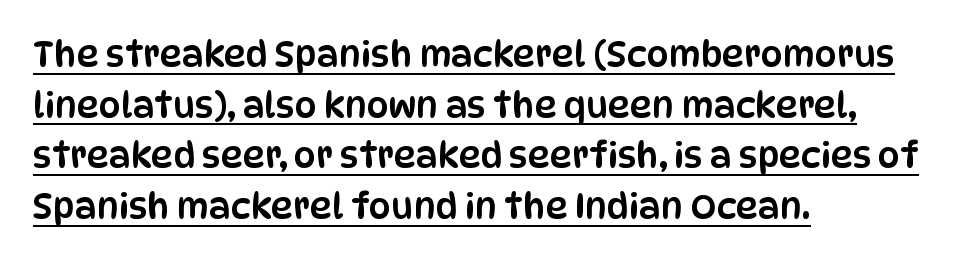
The image shows 35 px condensed sans-serif type, upright; set left-aligned, normal line spacing (1.45x), normal letter spacing, underlined; low stroke contrast and a large x-height.
